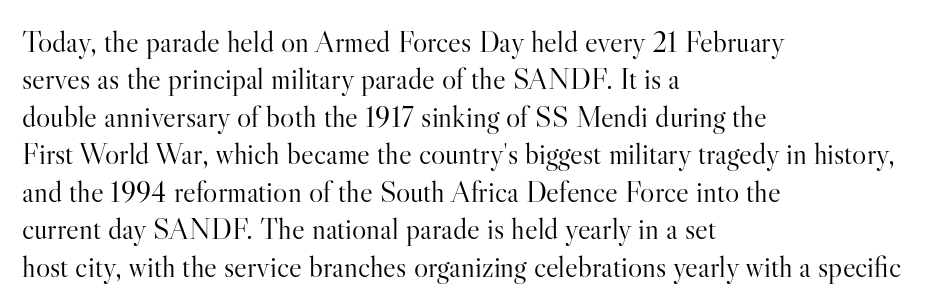
The image shows 30 px light serif type, upright; set left-aligned, normal line spacing (1.25x), normal letter spacing, not underlined; high stroke contrast and a small x-height.
